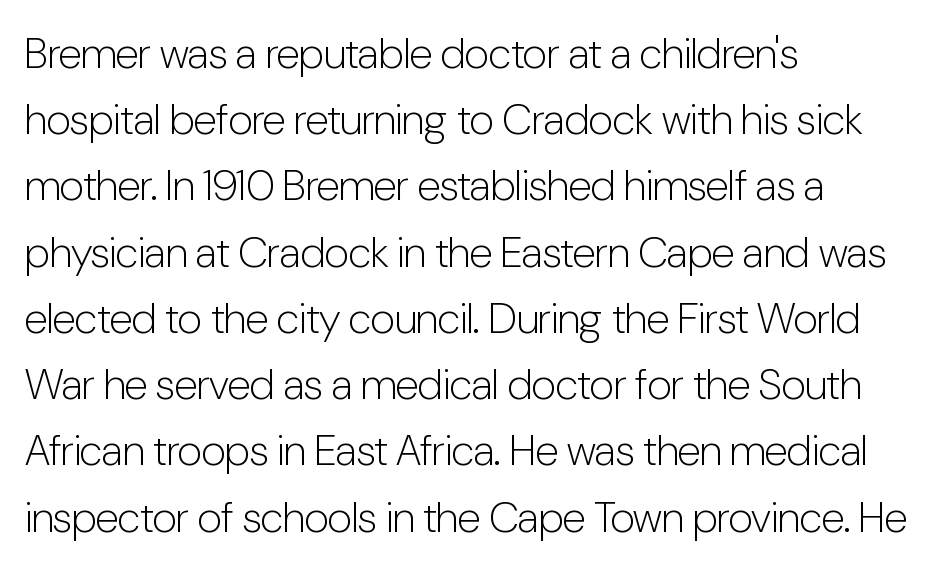
These lines stack with their left ends in a neat column. What kind of face is this? One without serifs — a sans. Each word holds together tightly as a unit, with standard inter-letter gaps. Character widths vary here, with narrow letters taking less room than wide ones. This reads as an unemphasized weight, regular at the heaviest.
